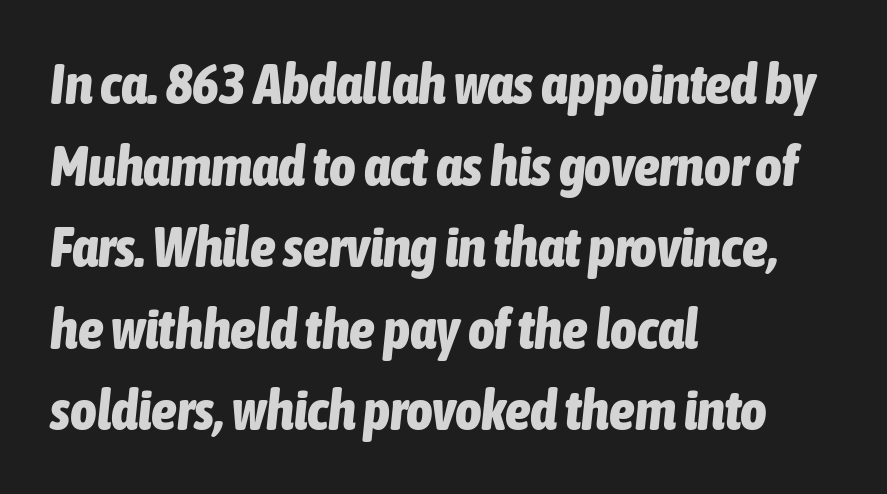
Q: Is the text bold? A: Yes.
Q: Is the text italic (slanted)? A: Yes, it leans right by about 6 degrees.
Q: Is the text underlined? A: No.
Q: How is the paragraph aligned? A: Left-aligned.
Q: Is the spacing between letters normal or unusually wide? A: Normal.
Q: Is the spacing between lines tight, normal or loose? A: Normal.
Q: Width (condensed, normal, or wide)? A: Condensed.
Q: Stroke contrast? A: Low.
Q: x-height? A: Medium.
Q: Monospaced? A: No.
